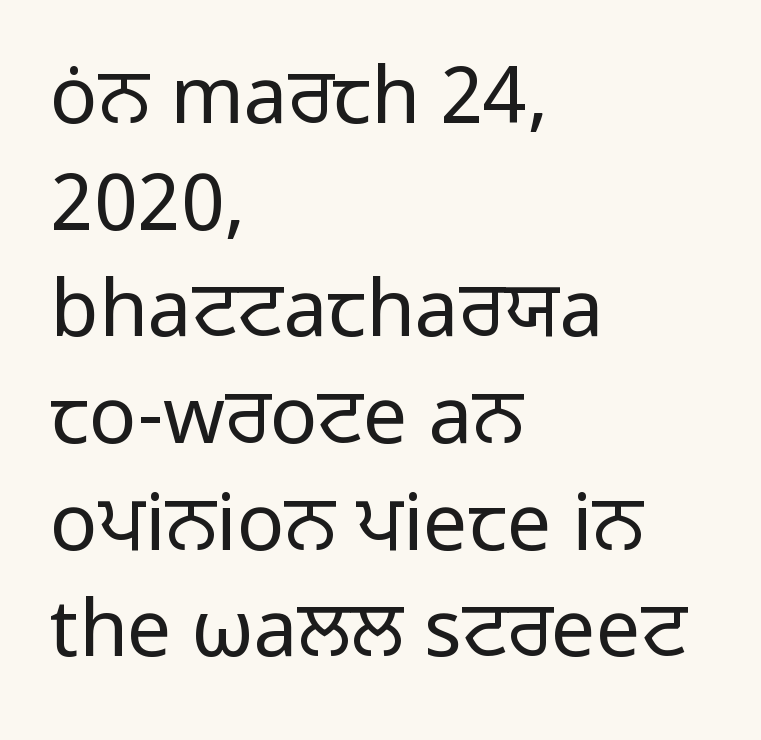
{"serif": "no", "italic": "no", "bold": "no", "weight": "regular", "width": "normal", "stroke_contrast": "low", "x_height": "medium", "monospaced": "no", "underline": "no", "align": "left", "line_spacing": "normal", "line_spacing_ratio": 1.35, "letter_spacing": "normal", "letter_spacing_em": 0.0, "glyph_px": 79}
